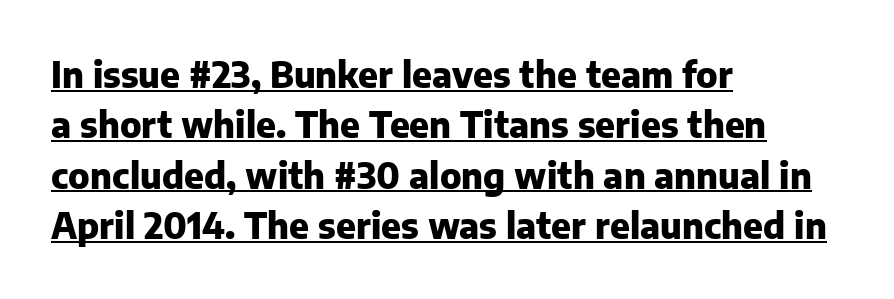
Q: Is the text bold? A: Yes.
Q: Is the text italic (slanted)? A: No, it is upright.
Q: Is the typeface a serif or a sans-serif typeface? A: Sans-serif.
Q: Is the text underlined? A: Yes.
Q: How is the paragraph aligned? A: Left-aligned.
Q: Is the spacing between letters normal or unusually wide? A: Normal.
Q: Is the spacing between lines tight, normal or loose? A: Normal.
Q: Width (condensed, normal, or wide)? A: Normal.
Q: Stroke contrast? A: Low.
Q: x-height? A: Medium.
Q: Monospaced? A: No.
